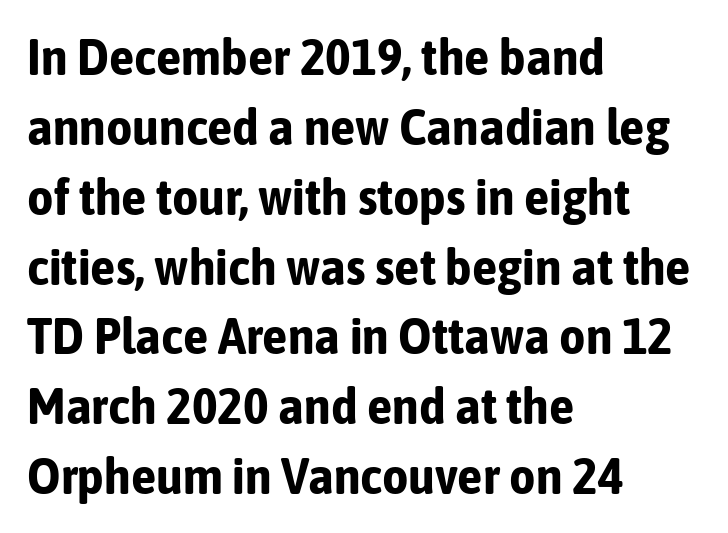
Q: Is the text bold? A: Yes.
Q: Is the text italic (slanted)? A: No, it is upright.
Q: Is the typeface a serif or a sans-serif typeface? A: Sans-serif.
Q: Is the text underlined? A: No.
Q: How is the paragraph aligned? A: Left-aligned.
Q: Is the spacing between letters normal or unusually wide? A: Normal.
Q: Is the spacing between lines tight, normal or loose? A: Normal.
Q: Width (condensed, normal, or wide)? A: Condensed.
Q: Stroke contrast? A: Low.
Q: x-height? A: Medium.
Q: Monospaced? A: No.
